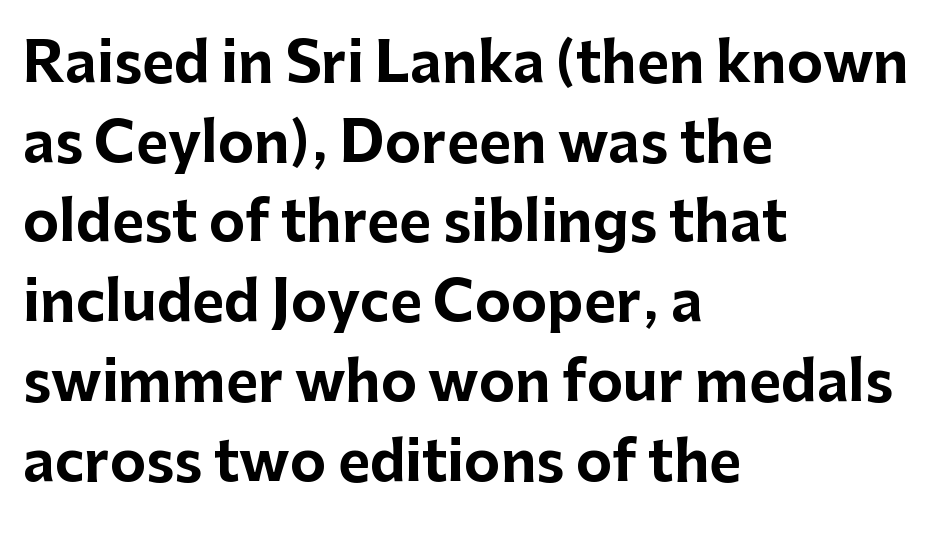
The image shows 55 px bold sans-serif type, upright; set left-aligned, normal line spacing (1.45x), normal letter spacing, not underlined; low stroke contrast and a medium x-height.
